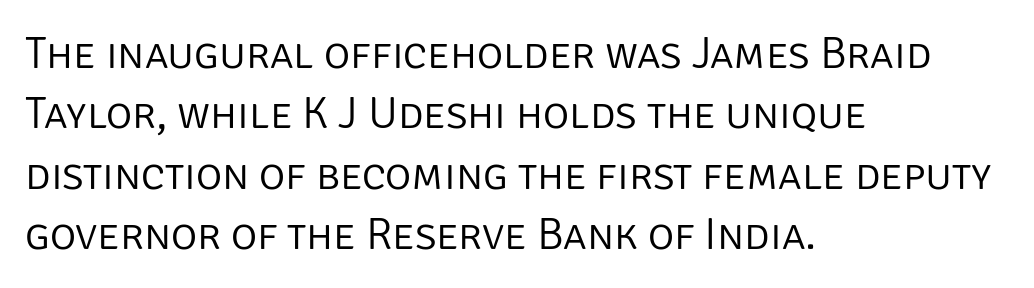
{"serif": "no", "italic": "no", "bold": "no", "weight": "light", "width": "normal", "stroke_contrast": "low", "x_height": "large", "monospaced": "no", "underline": "no", "align": "left", "line_spacing": "normal", "line_spacing_ratio": 1.34, "letter_spacing": "normal", "letter_spacing_em": 0.0, "glyph_px": 45}
